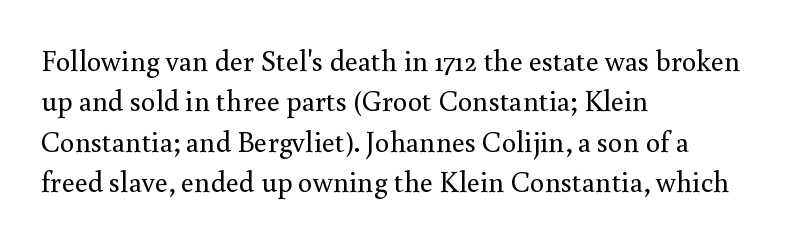
Quick note: interline space is typical. Descenders hang freely into open space. Heaviness? Minimal to ordinary, like unemphasized prose. Does extra space separate the letters? No, they use regular spacing. Is this a sans? No — the strokes have serifs. The face used here is proportionally spaced, like ordinary book or web type.
